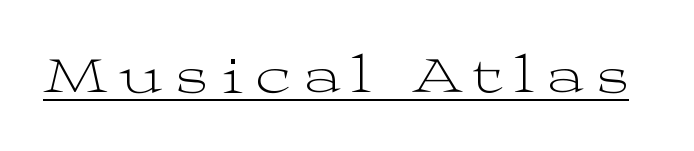
The image shows 54 px light, wide serif type, upright; set unusually wide letter spacing (+0.25 em), underlined; medium stroke contrast and a medium x-height.
